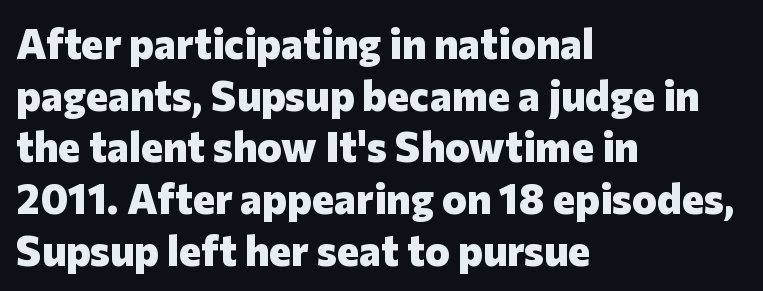
{"serif": "no", "italic": "no", "bold": "yes", "weight": "heavy", "width": "normal", "stroke_contrast": "low", "x_height": "medium", "monospaced": "no", "underline": "no", "align": "left", "line_spacing_ratio": 1.23, "letter_spacing": "normal", "letter_spacing_em": 0.0, "glyph_px": 42}
